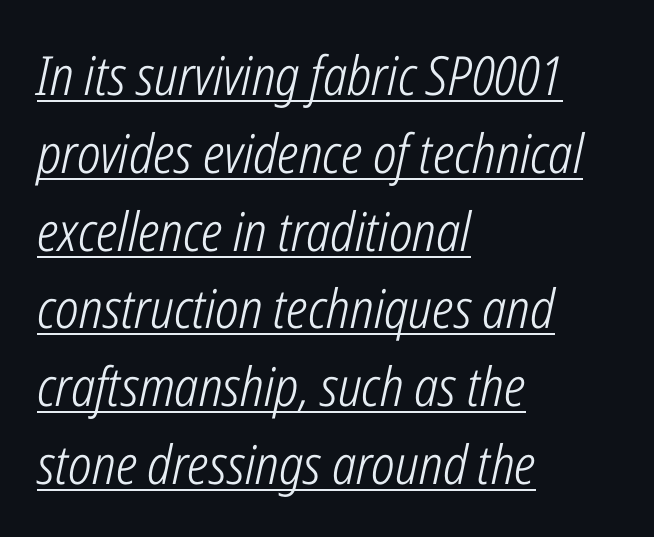
Q: Is the text bold? A: No.
Q: Is the text italic (slanted)? A: Yes, it leans right by about 12 degrees.
Q: Is the text underlined? A: Yes.
Q: How is the paragraph aligned? A: Left-aligned.
Q: Is the spacing between letters normal or unusually wide? A: Normal.
Q: Is the spacing between lines tight, normal or loose? A: Normal.
Q: Width (condensed, normal, or wide)? A: Condensed.
Q: Stroke contrast? A: Low.
Q: x-height? A: Medium.
Q: Monospaced? A: No.
